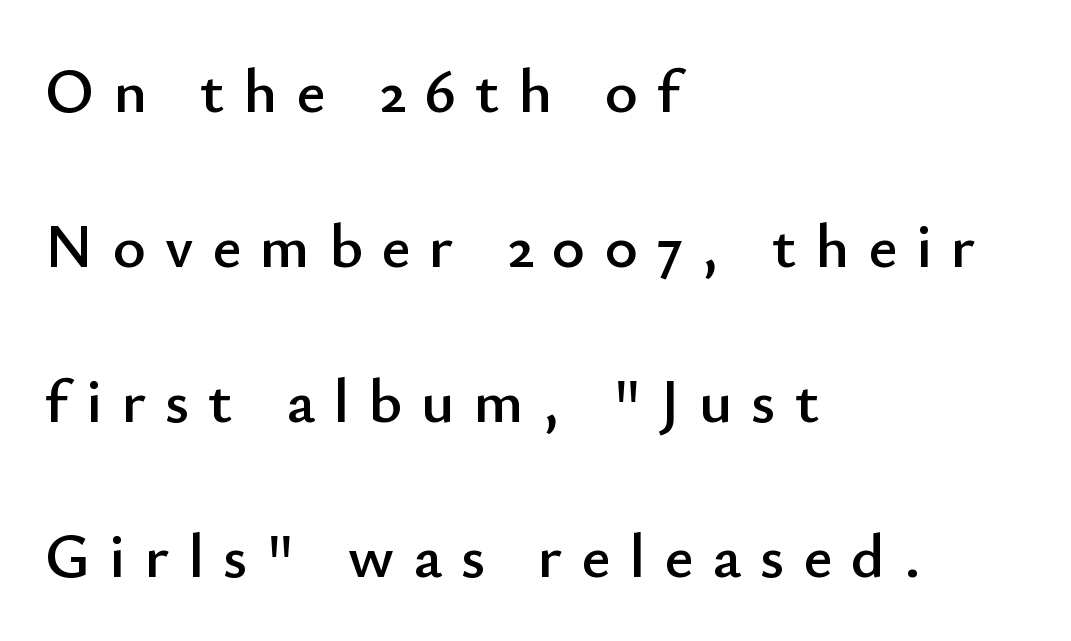
Regarding serifs, this sample does without them. Between one letter and the next there's a generous, obvious gap. The letters advance in unequal steps, a hallmark of proportional type. The line-height multiplier appears high, well above default. The space beneath each line is pristine and unruled.
